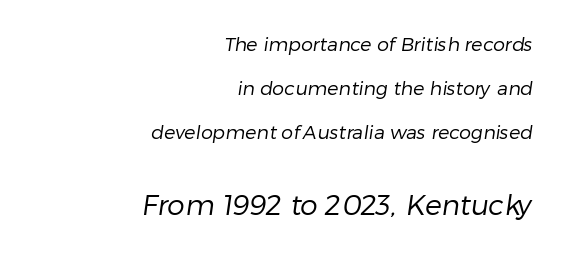
Underlining? Definitely not there. The rendering anchors every line to the right-hand side. If you measured baseline to baseline, you'd find a long distance. I'd call this a sans setting — the letters go barefoot. Small over large — that's the arrangement of the two blocks here.
